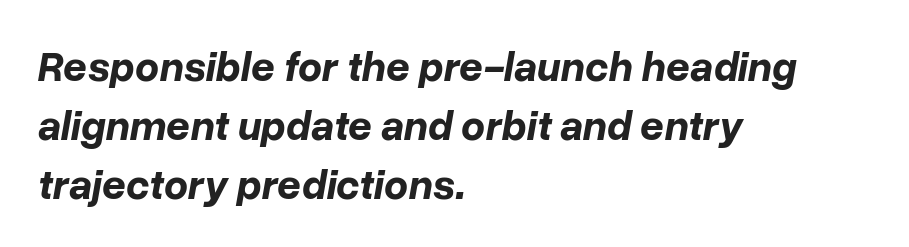
{"italic": "yes", "lean": "right", "slant_degrees": 10, "bold": "yes", "weight": "bold", "width": "normal", "stroke_contrast": "low", "x_height": "medium", "monospaced": "no", "underline": "no", "align": "left", "line_spacing": "normal", "line_spacing_ratio": 1.4, "letter_spacing": "normal", "letter_spacing_em": 0.0, "glyph_px": 42}
